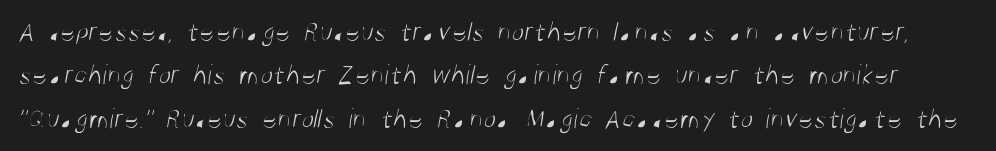
This reads as an unemphasized weight, regular at the heaviest. Spacing verdict: proportional, widths tailored to each character. This sample keeps an unexceptional amount of space between lines. The foot of each line stays bare and open. Words appear dense and cohesive because spacing is normal. The designer went with a sans here, leaving each stem footless.
